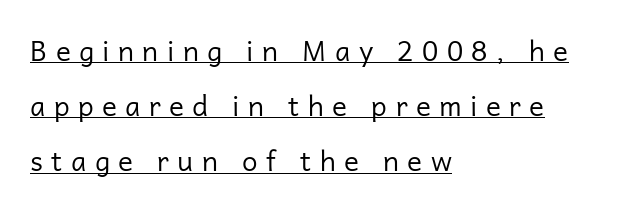
The image shows 28 px regular-weight sans-serif type, upright; set left-aligned, loose line spacing (1.97x), unusually wide letter spacing (+0.3 em), underlined; low stroke contrast and a medium x-height.
